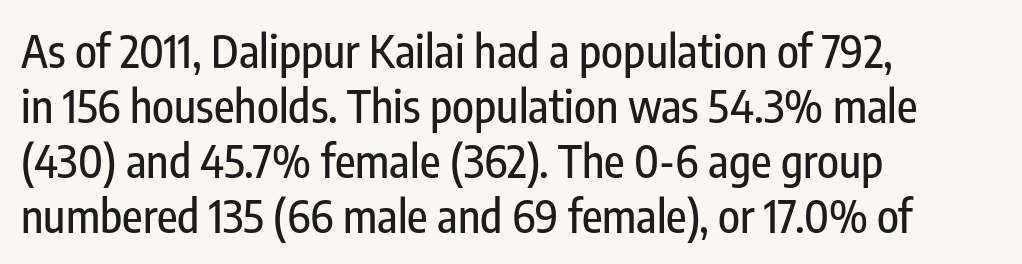
The image shows 45 px condensed sans-serif type, upright; set left-aligned, line spacing 1.22x, normal letter spacing, not underlined; low stroke contrast and a medium x-height.
